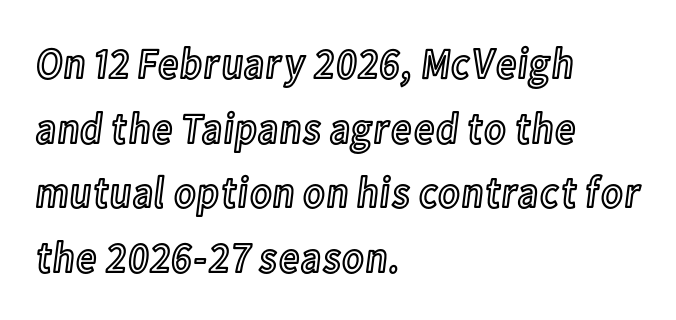
What's the leading like? Ordinary, nothing unusual. Note the varied advance widths — an 'i' is clearly narrower than an 'm'. Lines of text with bare space underneath.
